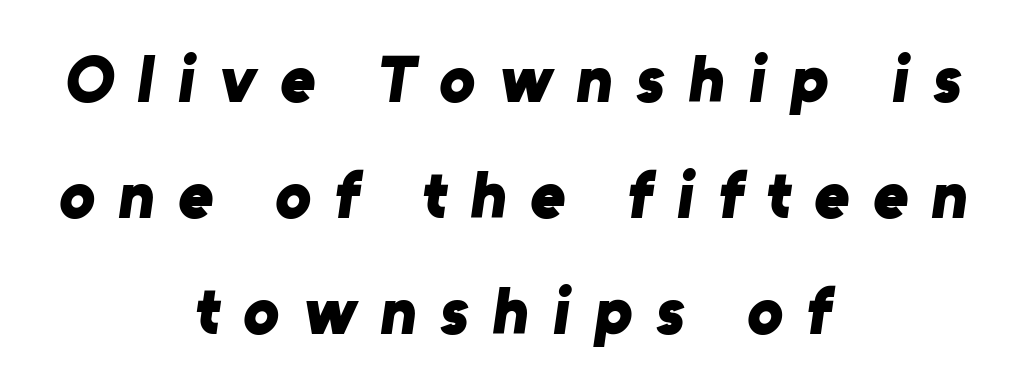
{"serif": "no", "bold": "yes", "weight": "bold", "width": "normal", "stroke_contrast": "low", "x_height": "medium", "monospaced": "no", "underline": "no", "align": "center", "line_spacing_ratio": 1.73, "letter_spacing": "wide", "letter_spacing_em": 0.35, "glyph_px": 67}
